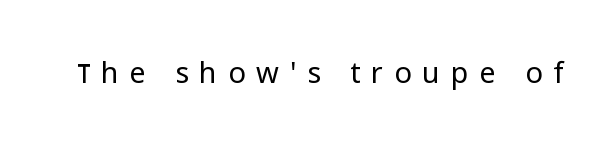
The image shows 29 px regular-weight sans-serif type, upright; set unusually wide letter spacing (+0.37 em), not underlined; low stroke contrast and a medium x-height.
